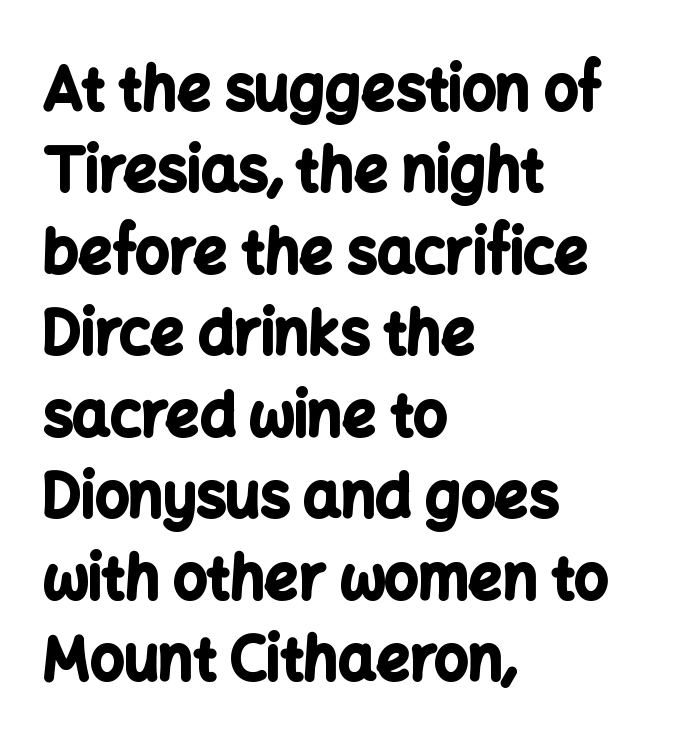
The image shows 59 px bold sans-serif type, upright; set left-aligned, normal line spacing (1.38x), normal letter spacing, not underlined; low stroke contrast and a medium x-height.
